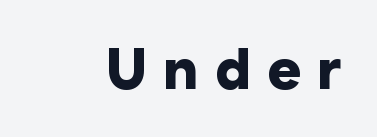
The image shows 57 px heavy sans-serif type, upright; set unusually wide letter spacing (+0.28 em), not underlined; low stroke contrast and a medium x-height.
